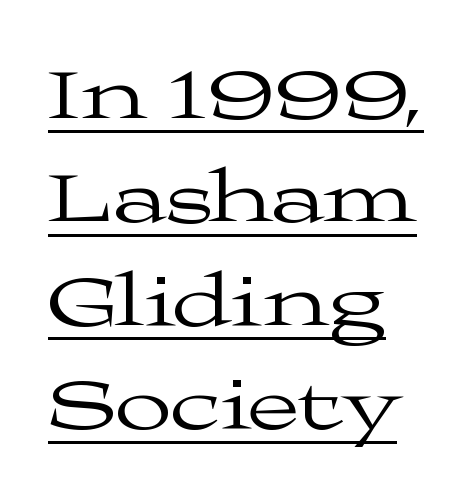
Q: Is the text bold? A: No.
Q: Is the text italic (slanted)? A: No, it is upright.
Q: Is the typeface a serif or a sans-serif typeface? A: Serif.
Q: Is the text underlined? A: Yes.
Q: How is the paragraph aligned? A: Left-aligned.
Q: Is the spacing between letters normal or unusually wide? A: Normal.
Q: Is the spacing between lines tight, normal or loose? A: Normal.
Q: Width (condensed, normal, or wide)? A: Wide.
Q: Stroke contrast? A: Medium.
Q: x-height? A: Medium.
Q: Monospaced? A: No.
